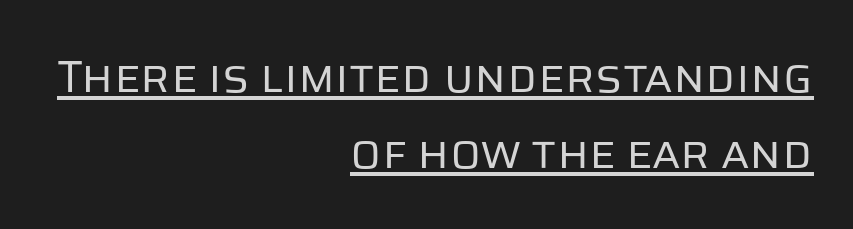
Q: Is the text bold? A: No.
Q: Is the text italic (slanted)? A: No, it is upright.
Q: Is the typeface a serif or a sans-serif typeface? A: Sans-serif.
Q: Is the text underlined? A: Yes.
Q: How is the paragraph aligned? A: Right-aligned.
Q: Is the spacing between letters normal or unusually wide? A: Normal.
Q: Is the spacing between lines tight, normal or loose? A: Normal.
Q: Width (condensed, normal, or wide)? A: Normal.
Q: Stroke contrast? A: Low.
Q: x-height? A: Large.
Q: Monospaced? A: No.
